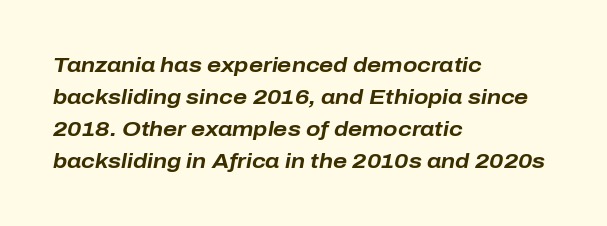
{"italic": "yes", "lean": "right", "slant_degrees": 10, "bold": "yes", "underline": "no", "align": "left", "line_spacing": "normal", "line_spacing_ratio": 1.52, "letter_spacing": "normal", "letter_spacing_em": 0.0, "glyph_px": 21}
